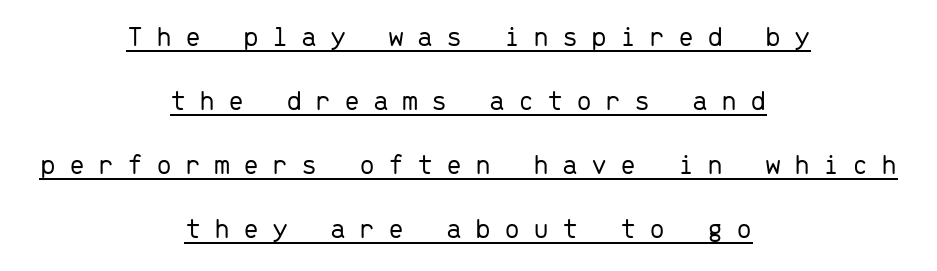
Q: Is the text bold? A: No.
Q: Is the text italic (slanted)? A: No, it is upright.
Q: Is the typeface a serif or a sans-serif typeface? A: Sans-serif.
Q: Is the text underlined? A: Yes.
Q: How is the paragraph aligned? A: Centered.
Q: Is the spacing between letters normal or unusually wide? A: Unusually wide.
Q: Is the spacing between lines tight, normal or loose? A: Loose.
Q: Width (condensed, normal, or wide)? A: Normal.
Q: Stroke contrast? A: Low.
Q: x-height? A: Medium.
Q: Monospaced? A: Yes.
